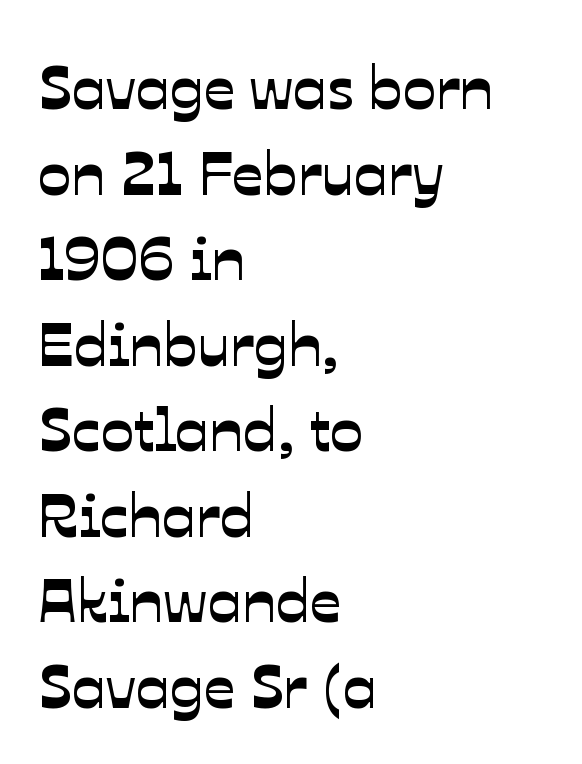
The image shows 62 px sans-serif type; set left-aligned, normal line spacing (1.38x), normal letter spacing, not underlined; low stroke contrast and a medium x-height.
